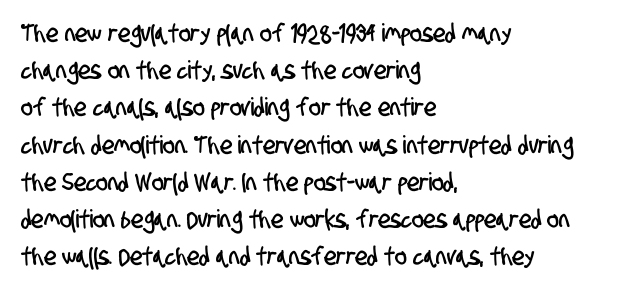
{"underline": "no", "align": "left", "line_spacing": "normal", "line_spacing_ratio": 1.49, "letter_spacing": "normal", "letter_spacing_em": 0.0, "glyph_px": 25}
